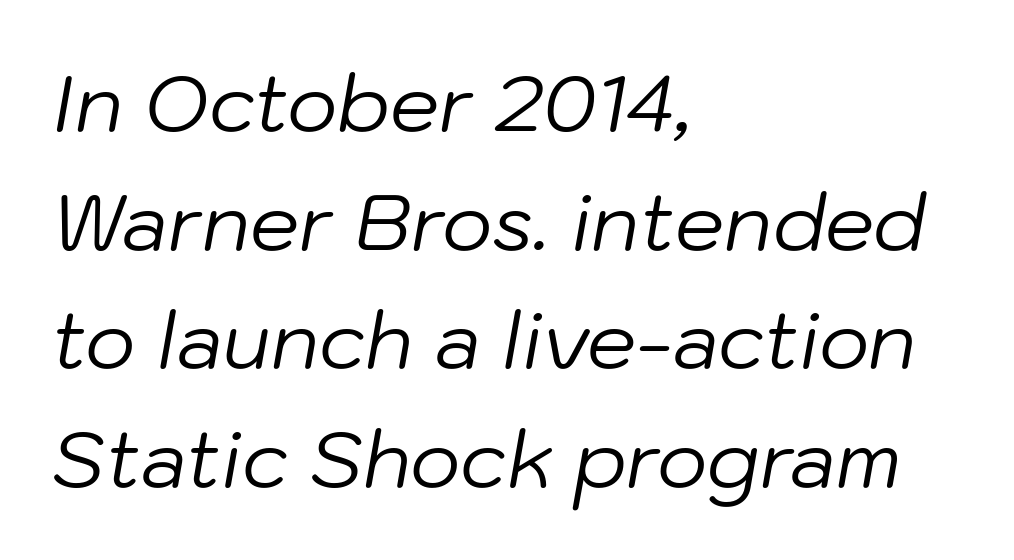
Q: Is the text bold? A: No.
Q: Is the text italic (slanted)? A: Yes, it leans right by about 10 degrees.
Q: Is the text underlined? A: No.
Q: How is the paragraph aligned? A: Left-aligned.
Q: Is the spacing between letters normal or unusually wide? A: Normal.
Q: Is the spacing between lines tight, normal or loose? A: Normal.
Q: Width (condensed, normal, or wide)? A: Normal.
Q: Stroke contrast? A: Low.
Q: x-height? A: Medium.
Q: Monospaced? A: No.
